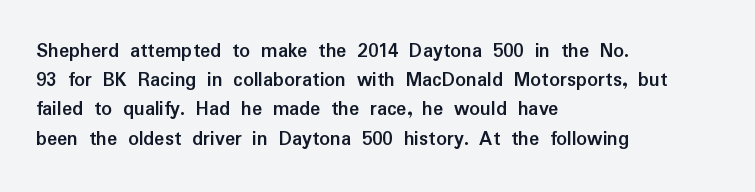
Q: Is the text bold? A: Yes.
Q: Is the text italic (slanted)? A: No, it is upright.
Q: Is the text underlined? A: No.
Q: How is the paragraph aligned? A: Left-aligned.
Q: Is the spacing between letters normal or unusually wide? A: Normal.
Q: Is the spacing between lines tight, normal or loose? A: Normal.
